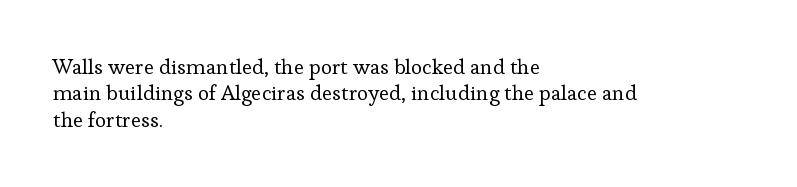
The rendering uses a moderate line-height, typical for paragraphs. Only glyphs here, with clear space below each row. The passage is arranged the way most books set body copy — flush left. Spacing between characters is what you'd get straight out of the box.
